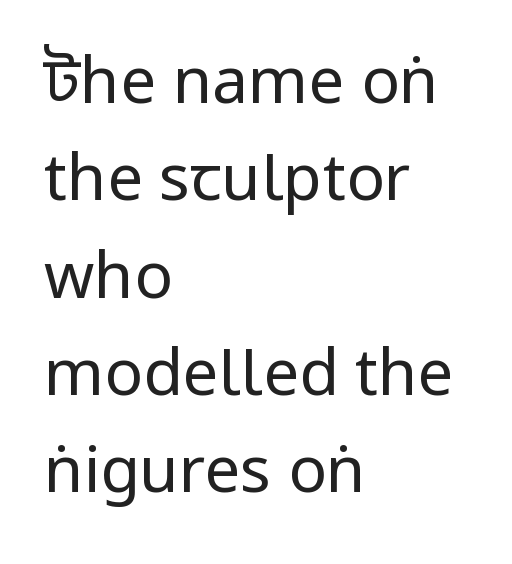
Tracking value appears to be zero — textbook default spacing. It's the straight-up-and-down kind of type. The face used here is proportionally spaced, like ordinary book or web type. Which margin do the lines hug? The left one — the right edge is uneven. Type without underlining. Caption: face not bold, strokes unweighted.
